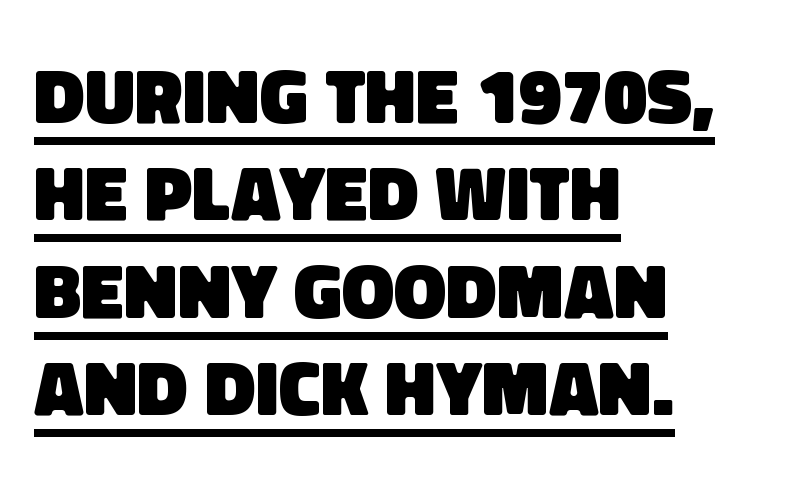
Q: Is the text bold? A: Yes.
Q: Is the typeface a serif or a sans-serif typeface? A: Sans-serif.
Q: Is the text underlined? A: Yes.
Q: How is the paragraph aligned? A: Left-aligned.
Q: Is the spacing between letters normal or unusually wide? A: Normal.
Q: Is the spacing between lines tight, normal or loose? A: Normal.
Q: Width (condensed, normal, or wide)? A: Normal.
Q: Stroke contrast? A: Low.
Q: x-height? A: Large.
Q: Monospaced? A: No.
